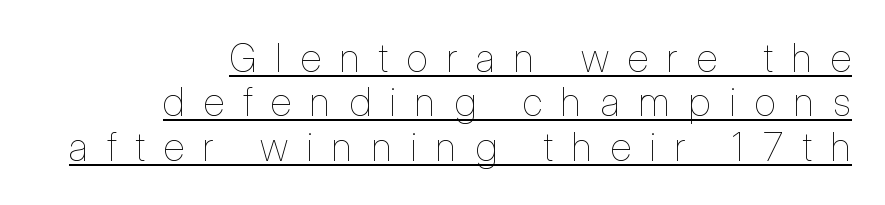
{"italic": "no", "bold": "no", "weight": "thin", "width": "condensed", "stroke_contrast": "low", "x_height": "medium", "monospaced": "no", "underline": "yes", "align": "right", "line_spacing": "tight", "line_spacing_ratio": 1.14, "letter_spacing": "wide", "letter_spacing_em": 0.49, "glyph_px": 39}
